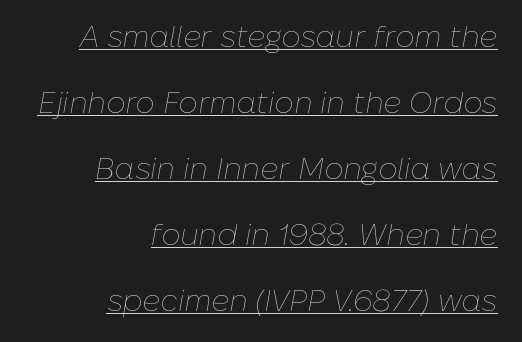
{"italic": "yes", "lean": "right", "slant_degrees": 10, "bold": "no", "weight": "thin", "width": "normal", "stroke_contrast": "low", "x_height": "medium", "monospaced": "no", "underline": "yes", "align": "right", "line_spacing": "loose", "line_spacing_ratio": 2.2, "letter_spacing": "normal", "letter_spacing_em": 0.0, "glyph_px": 30}
